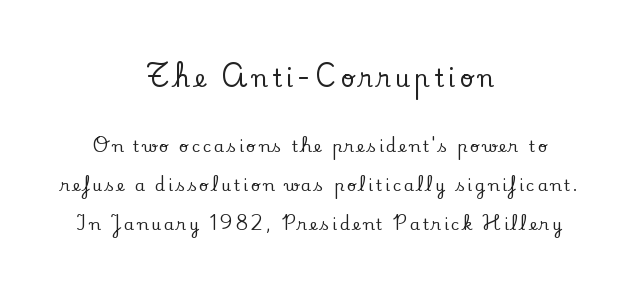
{"italic": "no", "underline": "no", "align": "center", "line_spacing": "loose", "line_spacing_ratio": 2.42, "larger_block": "first", "size_ratio": 1.5, "glyph_px": 24}
